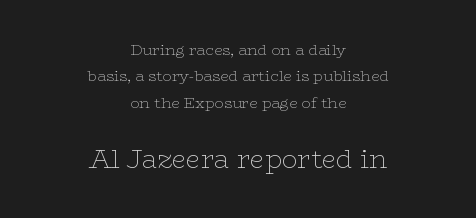
{"italic": "no", "bold": "no", "underline": "no", "align": "center", "line_spacing_ratio": 1.76, "letter_spacing": "normal", "letter_spacing_em": 0.0, "larger_block": "second", "size_ratio": 1.73, "glyph_px": 26}
